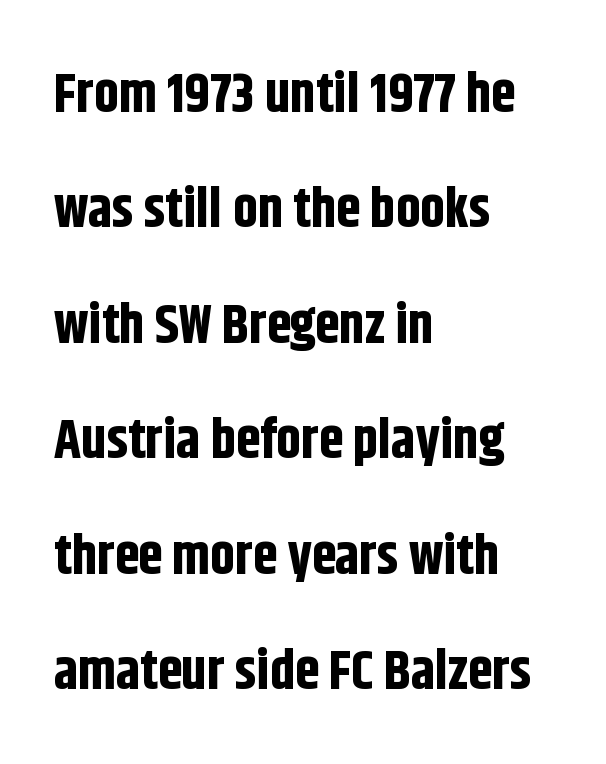
Every stem runs plumb, perpendicular to the baseline. Caption: bold face, heavy strokes. Here the glyphs are tracked normally, forming tight word shapes. A typesetter would call this proportional, since set widths differ per character. The lines in this sample share a left origin and differ only in where they stop. Check the space under the baseline: it is left empty.
